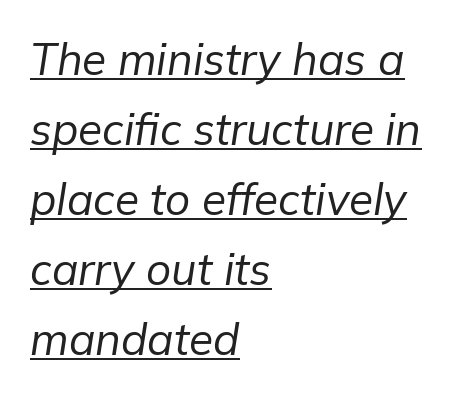
The image shows 44 px regular-weight type, italic (leaning right); set left-aligned, normal line spacing (1.59x), normal letter spacing, underlined; low stroke contrast and a medium x-height.
